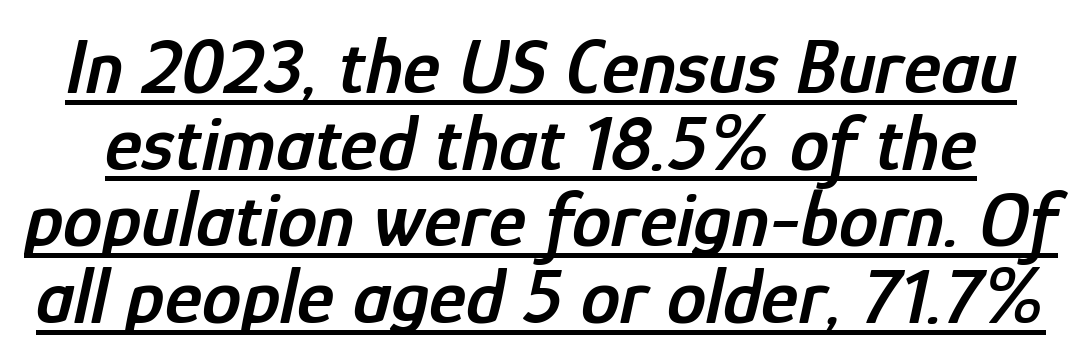
The image shows 79 px semibold, condensed type, italic (leaning right); set tight line spacing (0.97x), normal letter spacing, underlined; low stroke contrast and a medium x-height.
